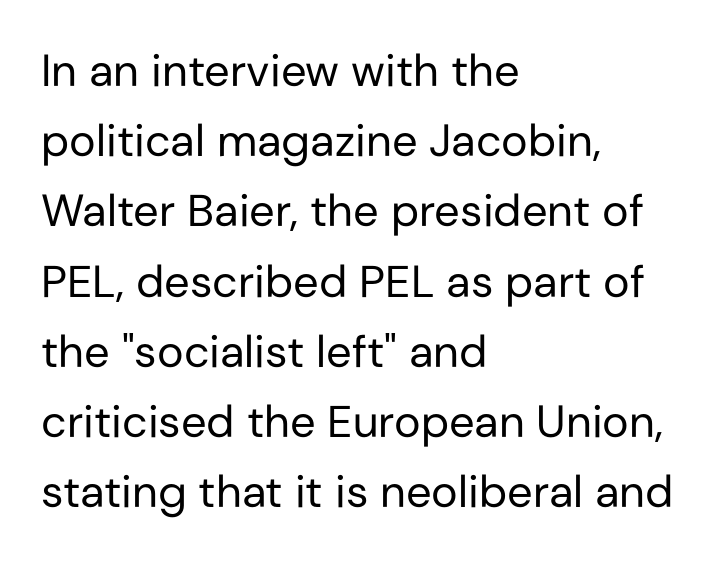
Q: Is the text bold? A: No.
Q: Is the text italic (slanted)? A: No, it is upright.
Q: Is the typeface a serif or a sans-serif typeface? A: Sans-serif.
Q: Is the text underlined? A: No.
Q: How is the paragraph aligned? A: Left-aligned.
Q: Is the spacing between letters normal or unusually wide? A: Normal.
Q: Is the spacing between lines tight, normal or loose? A: Normal.
Q: Width (condensed, normal, or wide)? A: Normal.
Q: Stroke contrast? A: Low.
Q: x-height? A: Medium.
Q: Monospaced? A: No.
